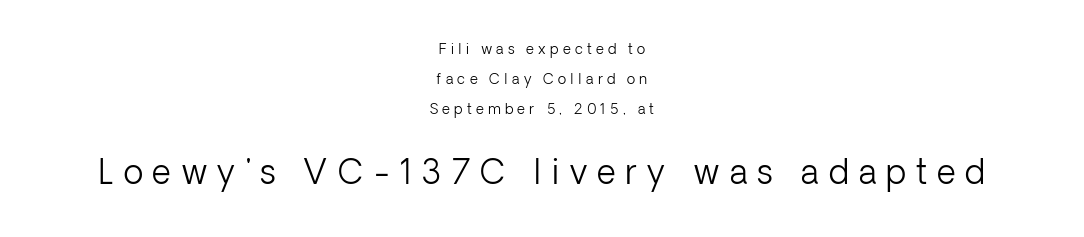
{"serif": "no", "italic": "no", "bold": "no", "weight": "light", "width": "normal", "stroke_contrast": "low", "x_height": "medium", "monospaced": "no", "underline": "no", "align": "center", "line_spacing": "loose", "line_spacing_ratio": 2.14, "letter_spacing": "wide", "letter_spacing_em": 0.3, "larger_block": "second", "size_ratio": 2.36, "glyph_px": 33}
